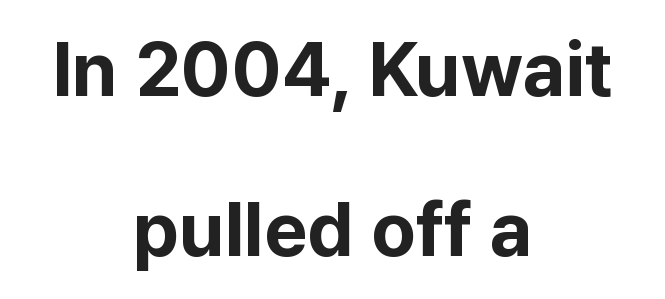
Q: Is the text bold? A: Yes.
Q: Is the text italic (slanted)? A: No, it is upright.
Q: Is the typeface a serif or a sans-serif typeface? A: Sans-serif.
Q: Is the text underlined? A: No.
Q: How is the paragraph aligned? A: Centered.
Q: Is the spacing between letters normal or unusually wide? A: Normal.
Q: Is the spacing between lines tight, normal or loose? A: Loose.
Q: Width (condensed, normal, or wide)? A: Normal.
Q: Stroke contrast? A: Low.
Q: x-height? A: Medium.
Q: Monospaced? A: No.
